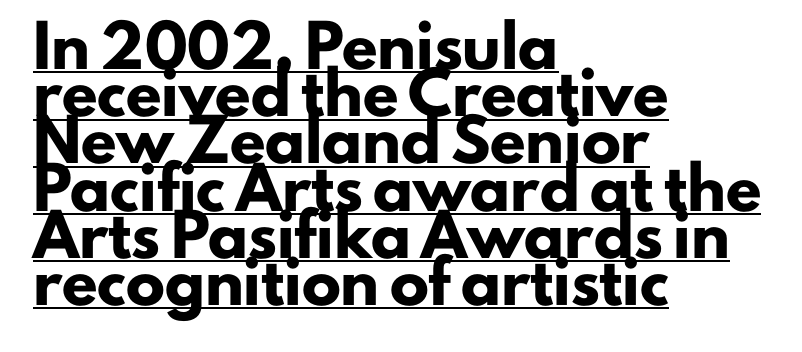
Students, this is bold: see how much ink each stroke carries. Caption: multi-line text, flush left, ragged right. These lines keep a tight, regular rhythm from letter to letter. A baseline rule has been typeset under these characters. Stroke terminals: plain, sans-serif.
